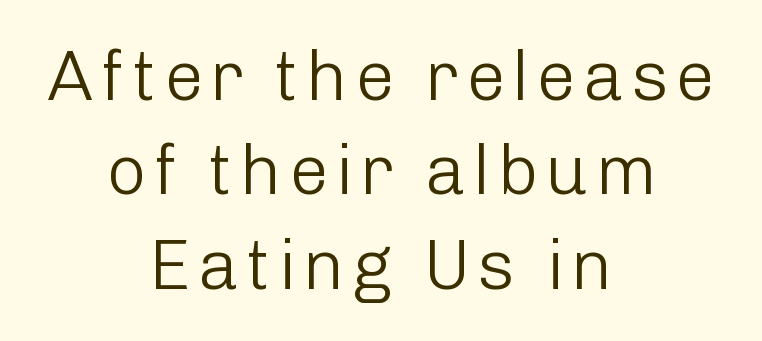
Q: Is the text bold? A: No.
Q: Is the text italic (slanted)? A: No, it is upright.
Q: Is the typeface a serif or a sans-serif typeface? A: Sans-serif.
Q: Is the text underlined? A: No.
Q: How is the paragraph aligned? A: Centered.
Q: Is the spacing between lines tight, normal or loose? A: Normal.
Q: Width (condensed, normal, or wide)? A: Normal.
Q: Stroke contrast? A: Low.
Q: x-height? A: Medium.
Q: Monospaced? A: No.
